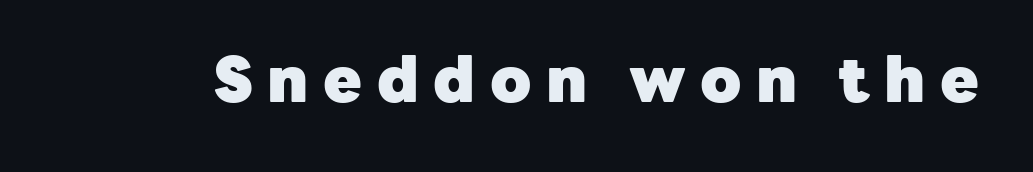
The image shows 63 px heavy sans-serif type, upright; set unusually wide letter spacing (+0.23 em), not underlined; low stroke contrast and a medium x-height.
